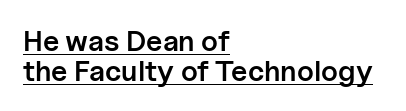
Emphasis is given by a line drawn under the lettering. If you drew a line through each stem, it would be perfectly vertical. Here the designer chose a conventional face with non-uniform glyph widths. You could barely slide anything between these rows. Caption: standard tracking, unaltered. On the weight axis this lands at semibold, roughly 600.
